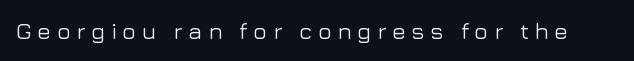
In terms of posture, this sample is upright. Bare-footed words on every line. Each word looks stretched out because of the extra space between its letters.
